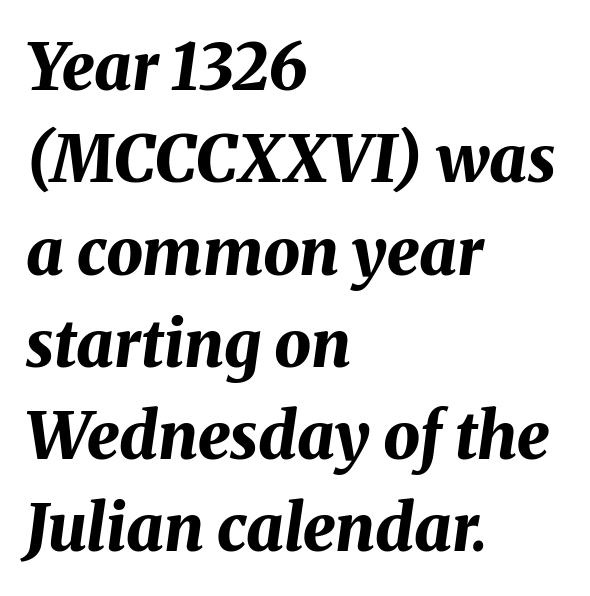
You could not count columns in this text — the font is proportionally spaced. Unmarked baselines from the first word to the last. Observe the lean: these are italic letterforms. Horizontal bands of white between lines are of average thickness. These words are printed bold, with thick strokes throughout. Standard letterfit; no display-style spreading of the glyphs.
